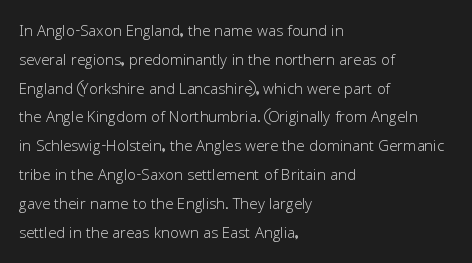
Q: Is the text bold? A: No.
Q: Is the text italic (slanted)? A: No, it is upright.
Q: Is the text underlined? A: No.
Q: How is the paragraph aligned? A: Left-aligned.
Q: Is the spacing between letters normal or unusually wide? A: Normal.
Q: Is the spacing between lines tight, normal or loose? A: Normal.
